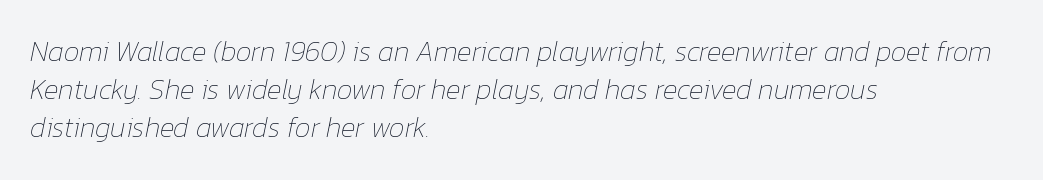
{"italic": "yes", "lean": "right", "slant_degrees": 12, "bold": "no", "weight": "thin", "width": "normal", "stroke_contrast": "low", "x_height": "medium", "monospaced": "no", "underline": "no", "align": "left", "line_spacing": "normal", "line_spacing_ratio": 1.36, "letter_spacing": "normal", "letter_spacing_em": 0.0, "glyph_px": 28}
